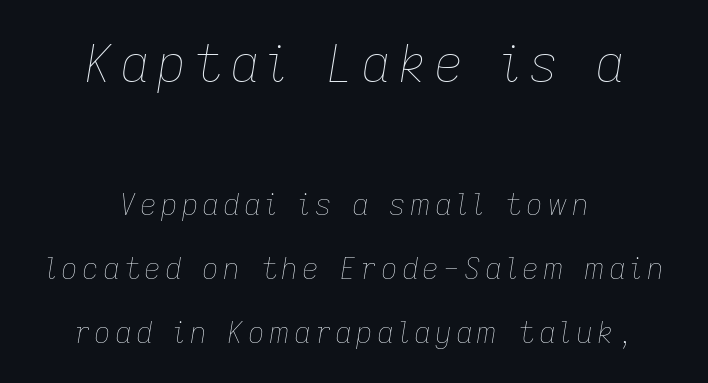
Character widths vary here, with narrow letters taking less room than wide ones. Counters stay open thanks to moderate or lighter strokes. Clear beneath every line of the passage. The paragraph has two soft edges and a firm central axis.
